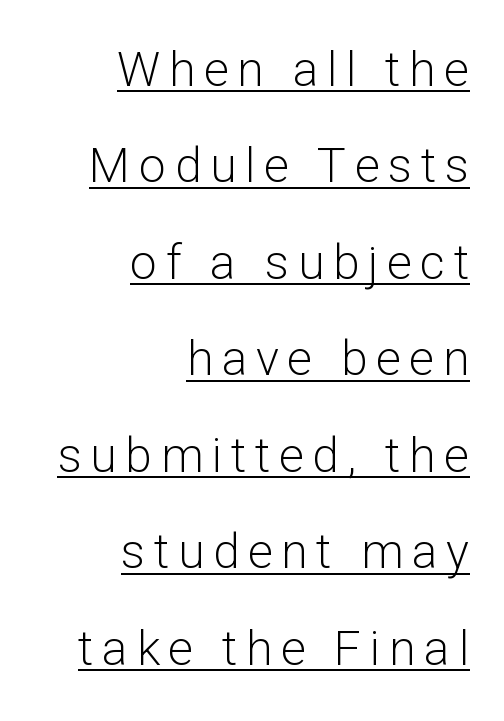
{"serif": "no", "italic": "no", "bold": "no", "weight": "light", "width": "normal", "stroke_contrast": "low", "x_height": "medium", "monospaced": "no", "underline": "yes", "align": "right", "line_spacing": "loose", "line_spacing_ratio": 2.01, "glyph_px": 48}
